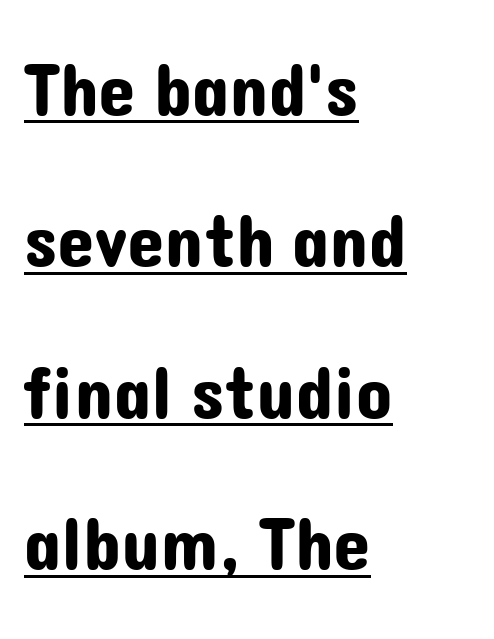
The image shows 75 px sans-serif type, upright; set left-aligned, loose line spacing (2.02x), normal letter spacing, underlined; low stroke contrast and a medium x-height.
